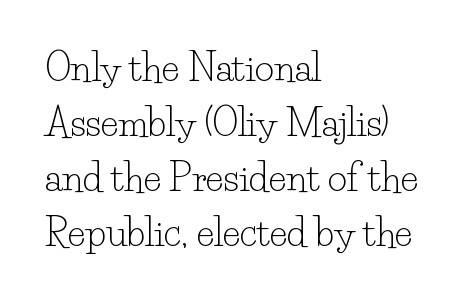
Q: Is the text bold? A: No.
Q: Is the text italic (slanted)? A: No, it is upright.
Q: Is the typeface a serif or a sans-serif typeface? A: Serif.
Q: Is the text underlined? A: No.
Q: How is the paragraph aligned? A: Left-aligned.
Q: Is the spacing between letters normal or unusually wide? A: Normal.
Q: Is the spacing between lines tight, normal or loose? A: Normal.
Q: Width (condensed, normal, or wide)? A: Normal.
Q: Stroke contrast? A: Low.
Q: x-height? A: Small.
Q: Monospaced? A: No.
